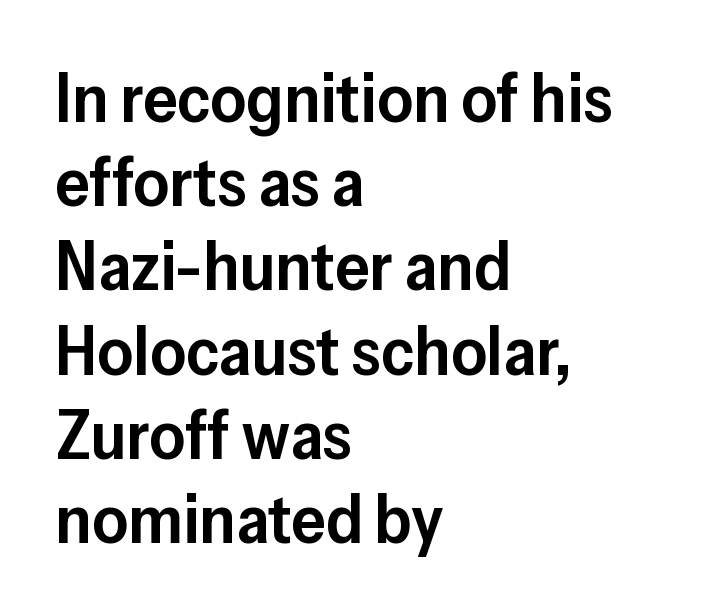
Upright lettering throughout. Beneath every word, the page is bare. Note the varied advance widths — an 'i' is clearly narrower than an 'm'. Note: no serifs on the glyphs.
